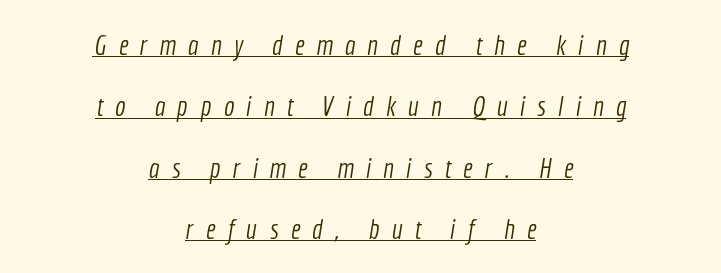
Typographically, this falls in the sans-serif category. How would I describe the line gaps? Wide and relaxed. Honestly, the letter spacing is so wide it's the main thing you notice. Every row of glyphs is offset so its center matches the block's center. Compared with undecorated copy, this sample adds a rule below the words. Weight: regular or lighter.
